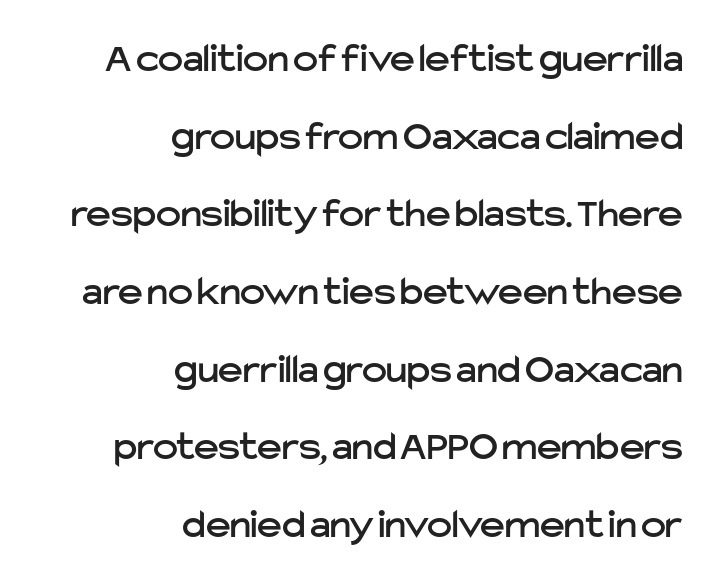
Each word holds together tightly as a unit, with standard inter-letter gaps. The letters advance in unequal steps, a hallmark of proportional type. Is the block centered? No — it sits flush against the right margin. The foot of each line stays bare and open.
